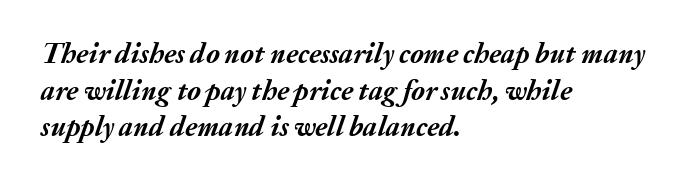
The rendering keeps characters at their native spacing. Caption: multi-line text, flush left, ragged right. The string is rendered with underlining switched off. What's the leading like? Ordinary, nothing unusual.
